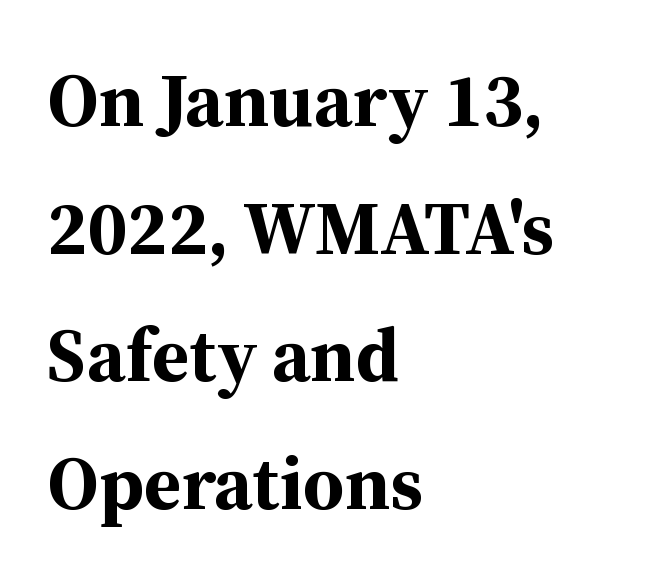
Q: Is the text bold? A: Yes.
Q: Is the text italic (slanted)? A: No, it is upright.
Q: Is the typeface a serif or a sans-serif typeface? A: Serif.
Q: Is the text underlined? A: No.
Q: How is the paragraph aligned? A: Left-aligned.
Q: Is the spacing between letters normal or unusually wide? A: Normal.
Q: Is the spacing between lines tight, normal or loose? A: Normal.
Q: Width (condensed, normal, or wide)? A: Normal.
Q: Stroke contrast? A: Medium.
Q: x-height? A: Medium.
Q: Monospaced? A: No.
